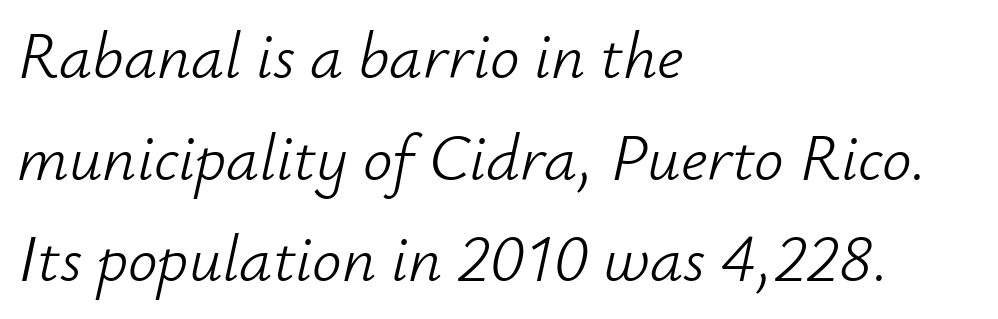
{"italic": "yes", "lean": "right", "slant_degrees": 12, "bold": "no", "weight": "light", "width": "normal", "stroke_contrast": "low", "x_height": "small", "monospaced": "no", "underline": "no", "align": "left", "line_spacing": "normal", "line_spacing_ratio": 1.54, "letter_spacing": "normal", "letter_spacing_em": 0.0, "glyph_px": 66}
